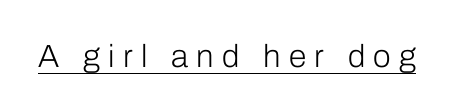
{"serif": "no", "italic": "no", "bold": "no", "weight": "light", "width": "normal", "stroke_contrast": "low", "x_height": "medium", "monospaced": "no", "underline": "yes", "letter_spacing": "wide", "letter_spacing_em": 0.26, "glyph_px": 32}
